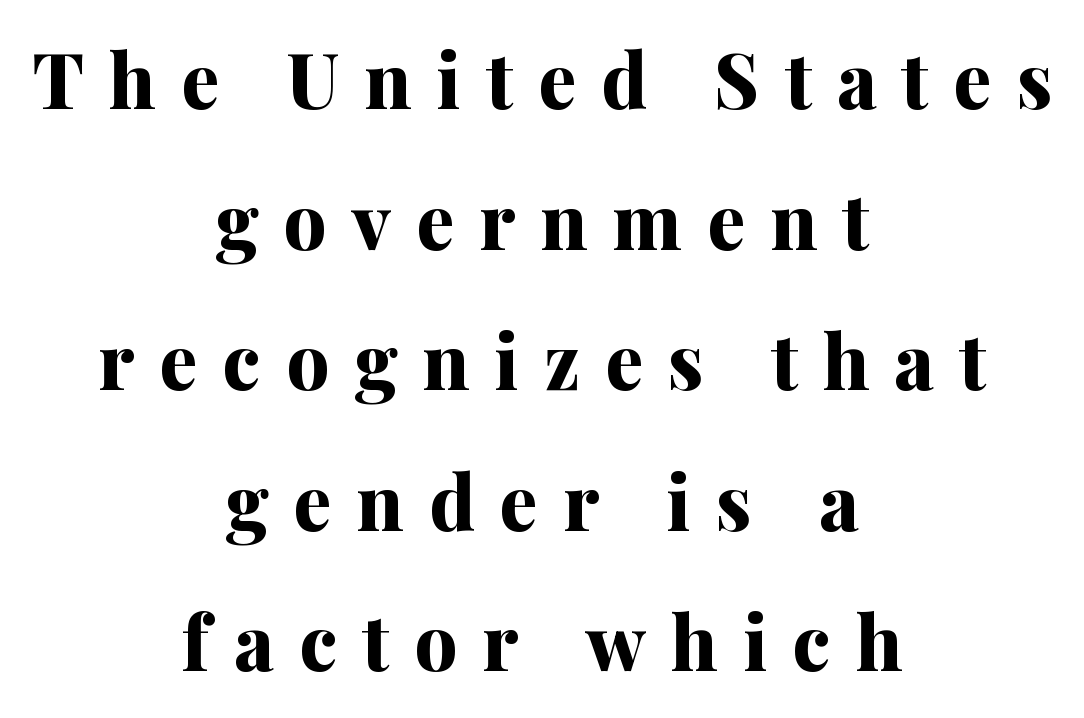
Q: Is the text bold? A: Yes.
Q: Is the text italic (slanted)? A: No, it is upright.
Q: Is the typeface a serif or a sans-serif typeface? A: Serif.
Q: Is the text underlined? A: No.
Q: How is the paragraph aligned? A: Centered.
Q: Is the spacing between letters normal or unusually wide? A: Unusually wide.
Q: Width (condensed, normal, or wide)? A: Normal.
Q: Stroke contrast? A: Medium.
Q: x-height? A: Medium.
Q: Monospaced? A: No.
